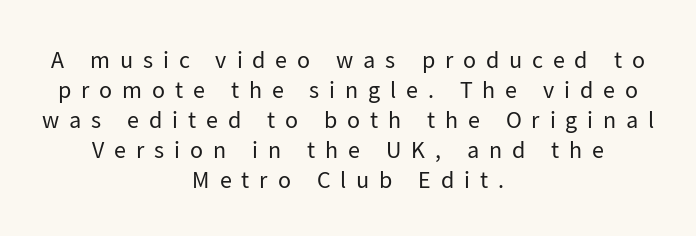
Horizontal bands of white between lines are of average thickness. The letterforms sit at book weight or below. The baseline area is clear. Ascenders rise straight up at ninety degrees. The paragraph shown floats in the horizontal middle. The tracking jumps out immediately: characters are airy and widely separated.
